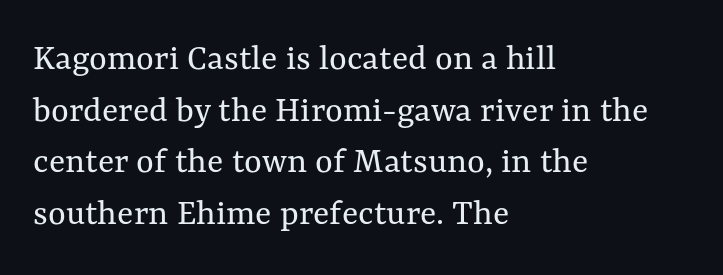
{"italic": "no", "bold": "no", "weight": "regular", "width": "normal", "stroke_contrast": "medium", "x_height": "medium", "monospaced": "no", "underline": "no", "align": "left", "line_spacing": "normal", "line_spacing_ratio": 1.36, "letter_spacing": "normal", "letter_spacing_em": 0.0, "glyph_px": 38}
